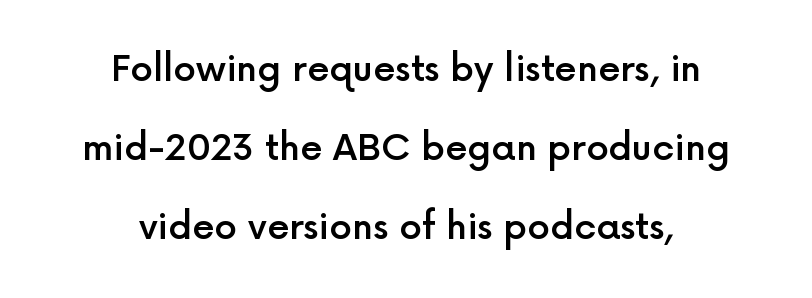
You could not count columns in this text — the font is proportionally spaced. Each letter's strokes conclude bluntly, with no projecting serifs. The leading is generous, giving the passage an open texture. Layout note: lines centered. Students, note that the glyphs here touch the page at normal intervals. Posture: upright roman.
